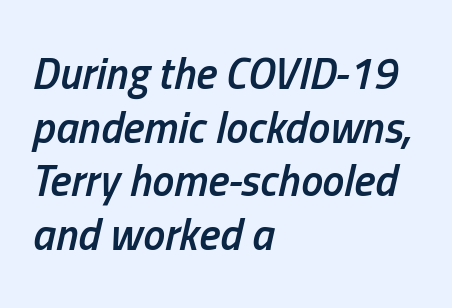
Q: Is the text bold? A: Semi-bold.
Q: Is the text italic (slanted)? A: Yes, it leans right by about 13 degrees.
Q: Is the text underlined? A: No.
Q: How is the paragraph aligned? A: Left-aligned.
Q: Is the spacing between letters normal or unusually wide? A: Normal.
Q: Width (condensed, normal, or wide)? A: Condensed.
Q: Stroke contrast? A: Low.
Q: x-height? A: Medium.
Q: Monospaced? A: No.
